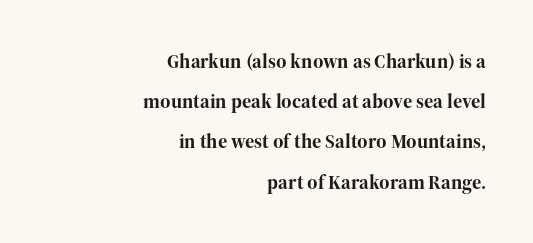
The image shows 20 px bold type, upright; set right-aligned, loose line spacing (2.01x), normal letter spacing, not underlined.
